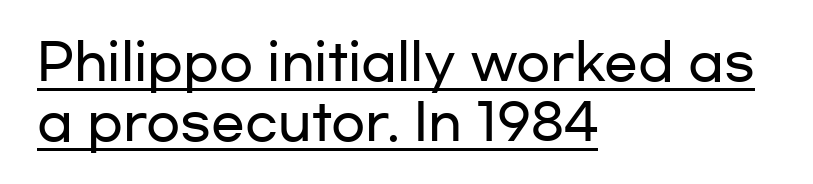
Q: Is the text italic (slanted)? A: No, it is upright.
Q: Is the typeface a serif or a sans-serif typeface? A: Sans-serif.
Q: Is the text underlined? A: Yes.
Q: How is the paragraph aligned? A: Left-aligned.
Q: Is the spacing between letters normal or unusually wide? A: Normal.
Q: Width (condensed, normal, or wide)? A: Wide.
Q: Stroke contrast? A: Low.
Q: x-height? A: Medium.
Q: Monospaced? A: No.
